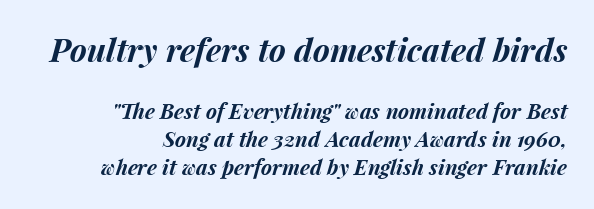
Q: Is the text bold? A: Yes.
Q: Is the text italic (slanted)? A: Yes, it leans right by about 15 degrees.
Q: Is the text underlined? A: No.
Q: How is the paragraph aligned? A: Right-aligned.
Q: Is the spacing between letters normal or unusually wide? A: Normal.
Q: Is the spacing between lines tight, normal or loose? A: Normal.
Q: Which block of text is set in a larger size, the first (top) or the second (bottom)? A: The first (top) one.
Q: Width (condensed, normal, or wide)? A: Normal.
Q: Stroke contrast? A: Medium.
Q: x-height? A: Medium.
Q: Monospaced? A: No.
